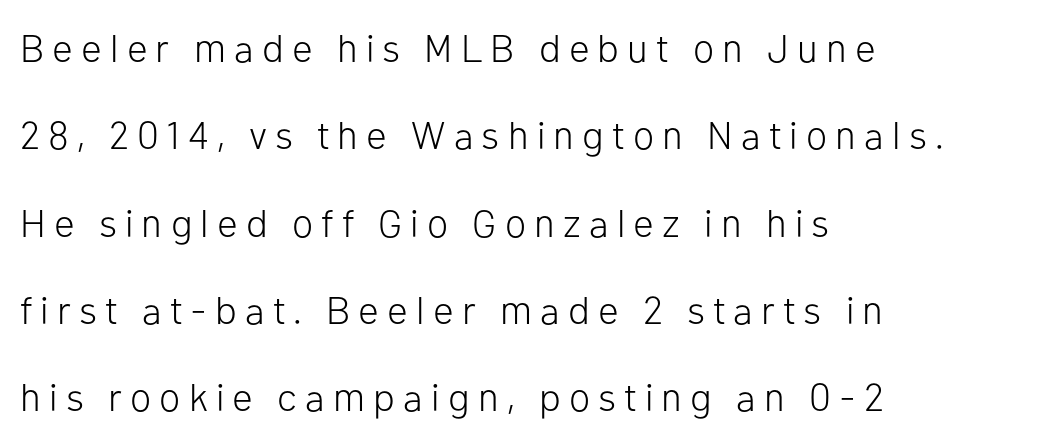
{"serif": "no", "italic": "no", "bold": "no", "weight": "light", "width": "normal", "stroke_contrast": "low", "x_height": "medium", "monospaced": "no", "underline": "no", "align": "left", "line_spacing": "loose", "line_spacing_ratio": 2.24, "letter_spacing": "wide", "letter_spacing_em": 0.21, "glyph_px": 39}
